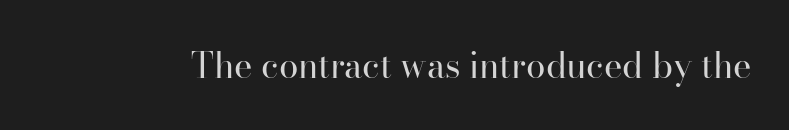
Q: Is the text bold? A: No.
Q: Is the text italic (slanted)? A: No, it is upright.
Q: Is the typeface a serif or a sans-serif typeface? A: Serif.
Q: Is the text underlined? A: No.
Q: Is the spacing between letters normal or unusually wide? A: Normal.
Q: Width (condensed, normal, or wide)? A: Normal.
Q: Stroke contrast? A: High.
Q: x-height? A: Small.
Q: Monospaced? A: No.
